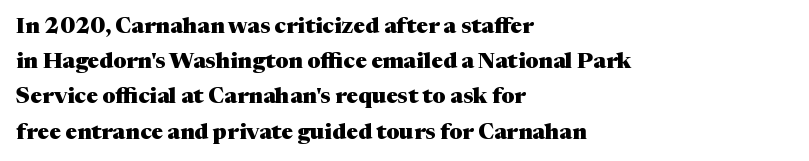
{"italic": "no", "bold": "yes", "underline": "no", "align": "left", "line_spacing": "normal", "line_spacing_ratio": 1.6, "letter_spacing": "normal", "letter_spacing_em": 0.0, "glyph_px": 22}
